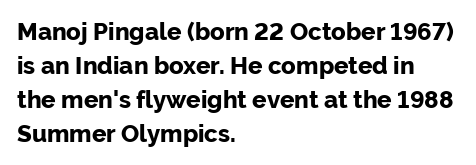
Q: Is the text bold? A: Yes.
Q: Is the text italic (slanted)? A: No, it is upright.
Q: Is the text underlined? A: No.
Q: How is the paragraph aligned? A: Left-aligned.
Q: Is the spacing between letters normal or unusually wide? A: Normal.
Q: Is the spacing between lines tight, normal or loose? A: Normal.
